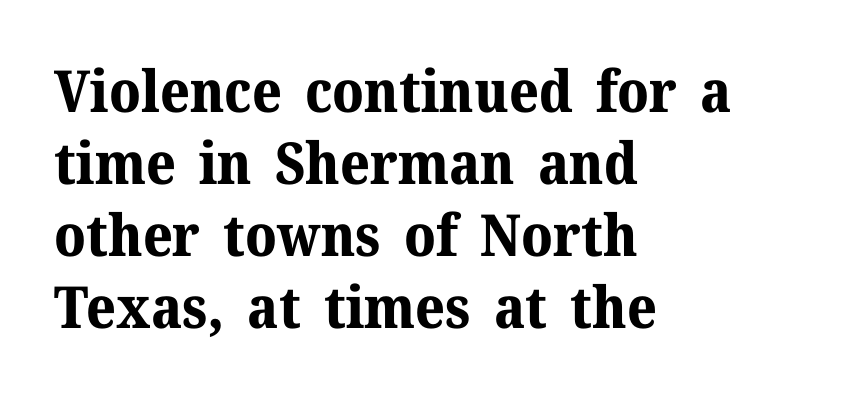
Q: Is the text bold? A: Yes.
Q: Is the text italic (slanted)? A: No, it is upright.
Q: Is the typeface a serif or a sans-serif typeface? A: Serif.
Q: Is the text underlined? A: No.
Q: How is the paragraph aligned? A: Left-aligned.
Q: Is the spacing between letters normal or unusually wide? A: Normal.
Q: Width (condensed, normal, or wide)? A: Normal.
Q: Stroke contrast? A: Medium.
Q: x-height? A: Medium.
Q: Monospaced? A: No.
